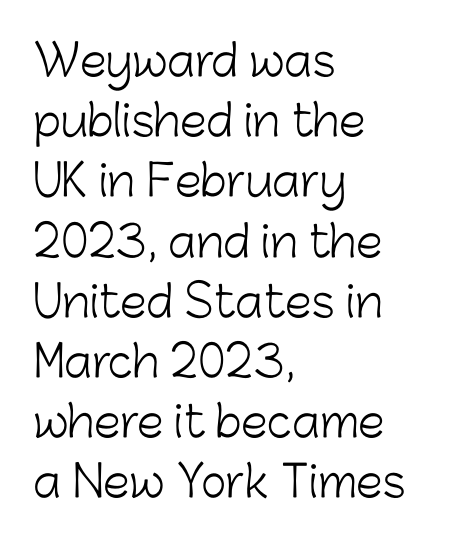
The image shows 43 px light sans-serif type, upright; set left-aligned, normal line spacing (1.4x), normal letter spacing, not underlined; low stroke contrast and a medium x-height.
